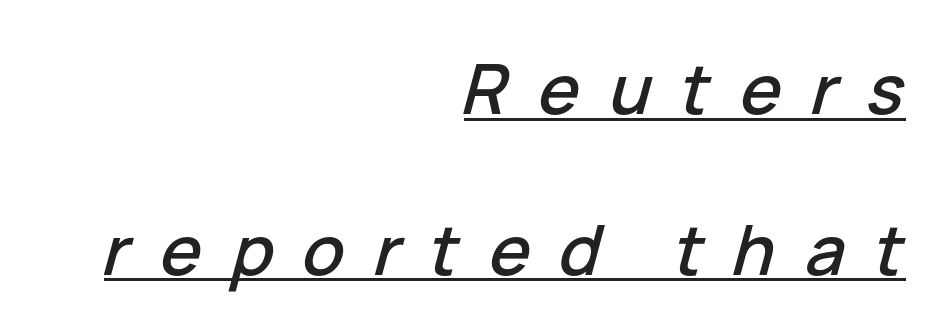
Underlined type. The lines are spread far apart with generous leading. Does extra space separate the letters? Yes, quite a lot of it. The paragraph has a hard right edge and a soft left edge.
